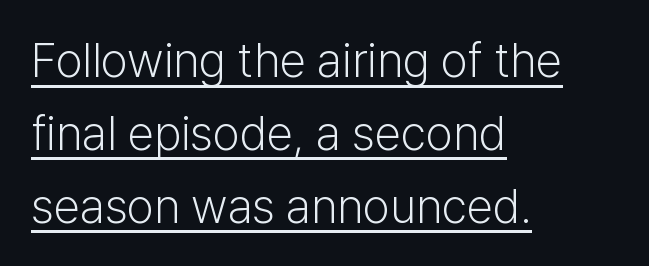
The image shows 48 px light sans-serif type, upright; set left-aligned, normal line spacing (1.52x), normal letter spacing, underlined; low stroke contrast and a medium x-height.
